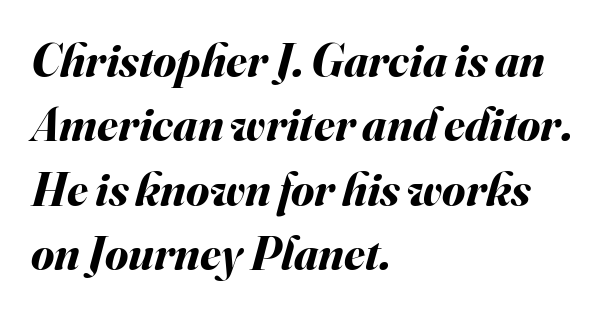
{"italic": "yes", "lean": "right", "slant_degrees": 16, "bold": "yes", "weight": "bold", "width": "normal", "stroke_contrast": "medium", "x_height": "small", "monospaced": "no", "underline": "no", "align": "left", "line_spacing": "normal", "line_spacing_ratio": 1.37, "letter_spacing": "normal", "letter_spacing_em": 0.0, "glyph_px": 47}
